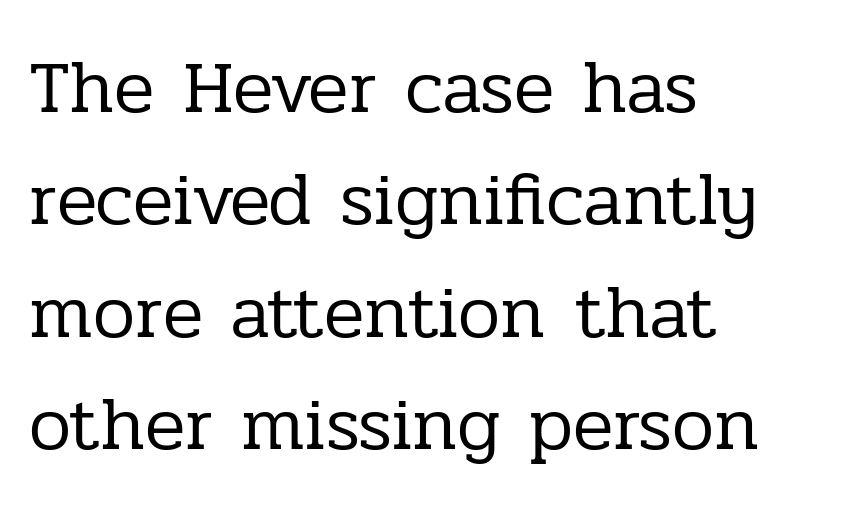
The image shows 75 px regular-weight serif type, upright; set left-aligned, normal line spacing (1.5x), normal letter spacing, not underlined; low stroke contrast and a medium x-height.
